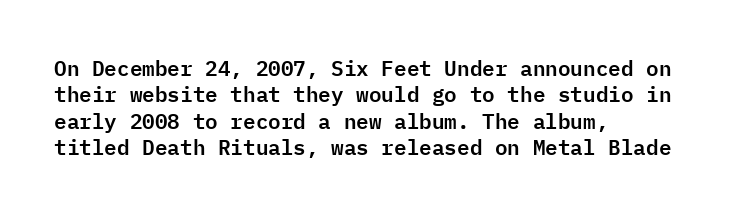
Q: Is the text italic (slanted)? A: No, it is upright.
Q: Is the text underlined? A: No.
Q: How is the paragraph aligned? A: Left-aligned.
Q: Is the spacing between letters normal or unusually wide? A: Normal.
Q: Is the spacing between lines tight, normal or loose? A: Normal.
